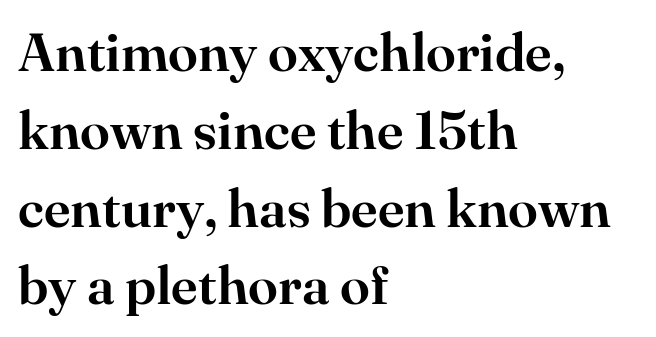
{"serif": "yes", "italic": "no", "width": "normal", "stroke_contrast": "high", "x_height": "small", "monospaced": "no", "underline": "no", "align": "left", "line_spacing": "normal", "line_spacing_ratio": 1.44, "letter_spacing": "normal", "letter_spacing_em": 0.0, "glyph_px": 54}
